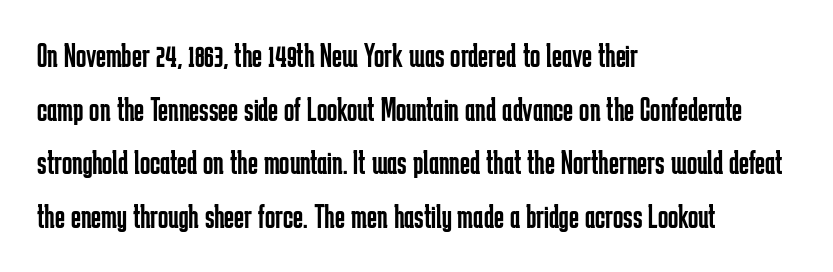
{"serif": "no", "italic": "no", "bold": "no", "weight": "regular", "width": "condensed", "stroke_contrast": "low", "x_height": "medium", "monospaced": "no", "underline": "no", "align": "left", "line_spacing": "normal", "line_spacing_ratio": 1.58, "letter_spacing": "normal", "letter_spacing_em": 0.0, "glyph_px": 34}
